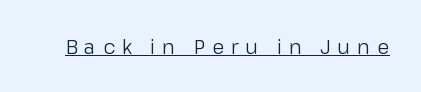
The image shows 20 px text type, upright; set unusually wide letter spacing (+0.34 em), underlined.
